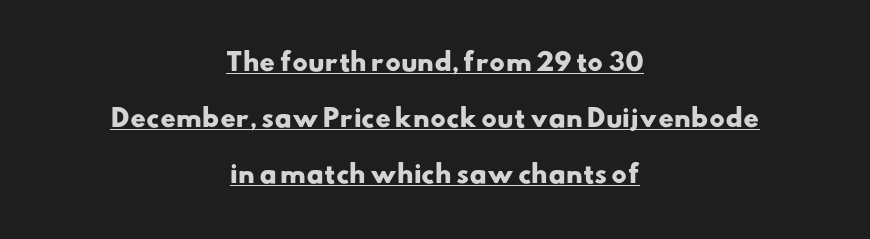
The glyphs have the mass of a bold cut. Each line is balanced around a shared central axis. Honestly, the letter spacing is just normal — you wouldn't notice it. Airy leading. Descenders here cross a horizontal rule under the line.
